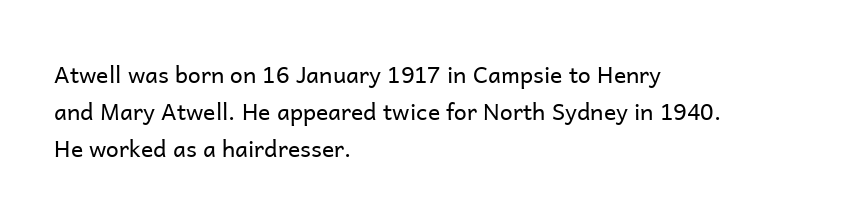
{"italic": "no", "bold": "no", "underline": "no", "align": "left", "line_spacing": "normal", "line_spacing_ratio": 1.6, "letter_spacing": "normal", "letter_spacing_em": 0.0, "glyph_px": 23}
